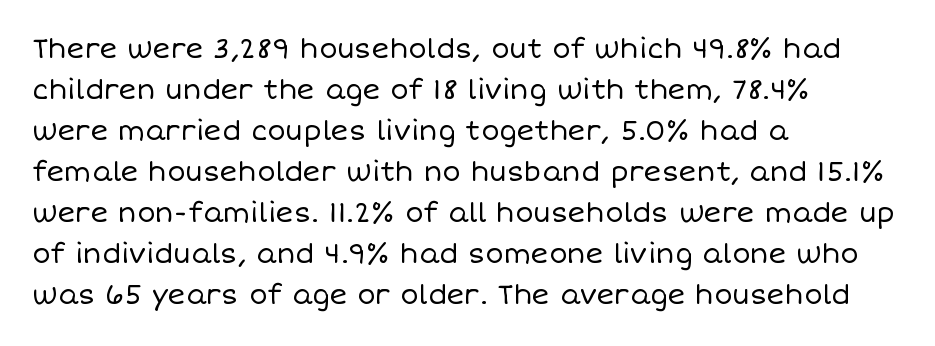
Q: Is the text bold? A: No.
Q: Is the text italic (slanted)? A: No, it is upright.
Q: Is the text underlined? A: No.
Q: How is the paragraph aligned? A: Left-aligned.
Q: Is the spacing between letters normal or unusually wide? A: Normal.
Q: Is the spacing between lines tight, normal or loose? A: Normal.
